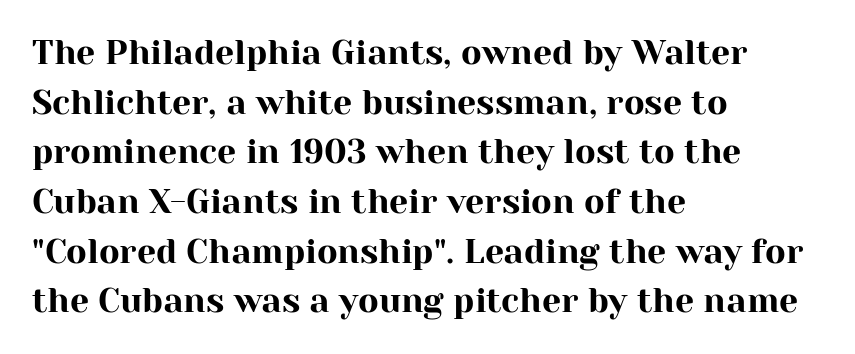
{"serif": "yes", "italic": "no", "width": "normal", "stroke_contrast": "high", "x_height": "medium", "monospaced": "no", "underline": "no", "align": "left", "line_spacing": "normal", "line_spacing_ratio": 1.46, "letter_spacing": "normal", "letter_spacing_em": 0.0, "glyph_px": 34}
